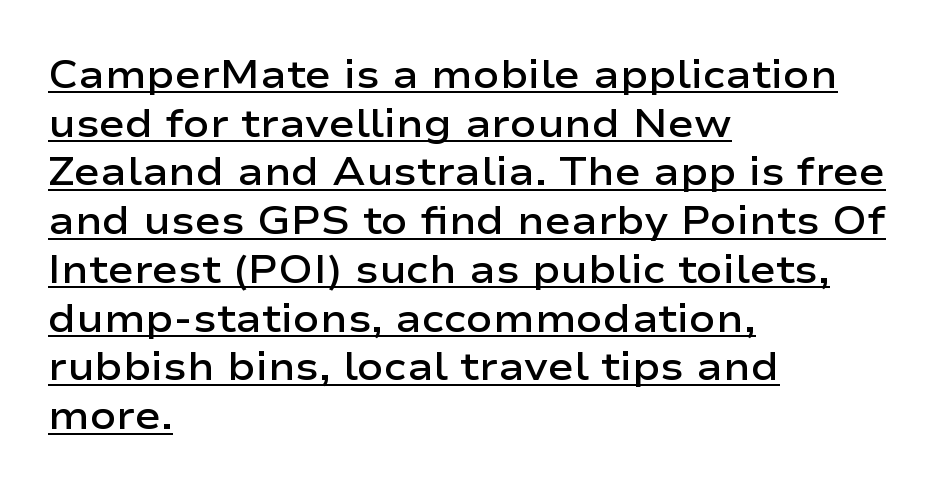
Q: Is the text bold? A: Semi-bold.
Q: Is the text italic (slanted)? A: No, it is upright.
Q: Is the typeface a serif or a sans-serif typeface? A: Sans-serif.
Q: Is the text underlined? A: Yes.
Q: How is the paragraph aligned? A: Left-aligned.
Q: Is the spacing between letters normal or unusually wide? A: Normal.
Q: Is the spacing between lines tight, normal or loose? A: Normal.
Q: Width (condensed, normal, or wide)? A: Wide.
Q: Stroke contrast? A: Low.
Q: x-height? A: Medium.
Q: Monospaced? A: No.
